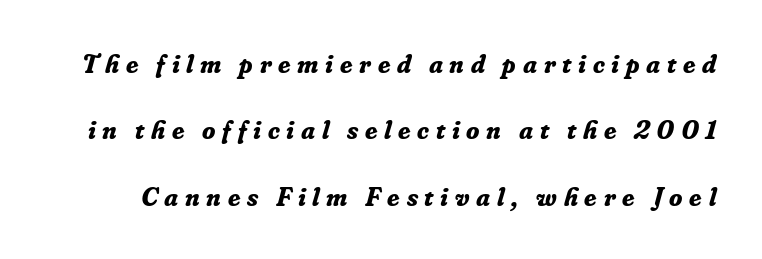
The baseline area is clear. Caption: bold face, heavy strokes. Leading is clearly above the norm, producing a sparse column. The glyphs look as if they've been sheared to an angle. The face used here is rendered with a markedly widened letterfit.
